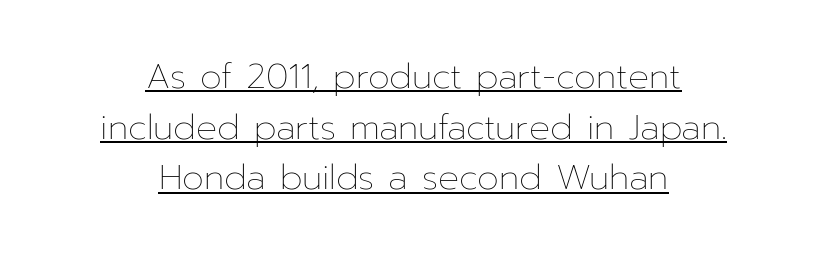
The image shows 35 px thin type, upright; set centered, normal line spacing (1.45x), normal letter spacing, underlined; low stroke contrast and a medium x-height.
